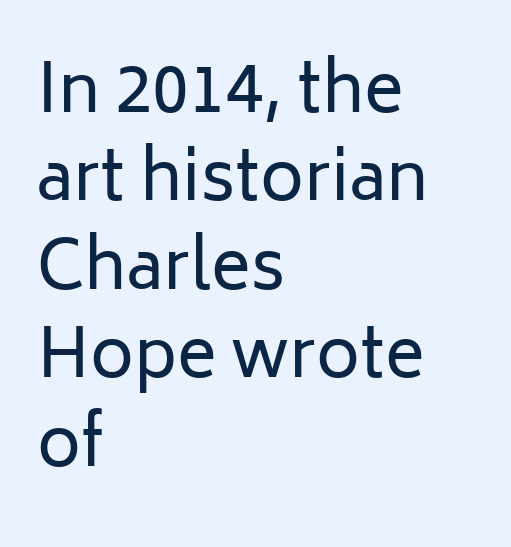
Q: Is the text bold? A: No.
Q: Is the text italic (slanted)? A: No, it is upright.
Q: Is the typeface a serif or a sans-serif typeface? A: Sans-serif.
Q: Is the text underlined? A: No.
Q: How is the paragraph aligned? A: Left-aligned.
Q: Is the spacing between letters normal or unusually wide? A: Normal.
Q: Is the spacing between lines tight, normal or loose? A: Normal.
Q: Width (condensed, normal, or wide)? A: Normal.
Q: Stroke contrast? A: Low.
Q: x-height? A: Medium.
Q: Monospaced? A: No.
